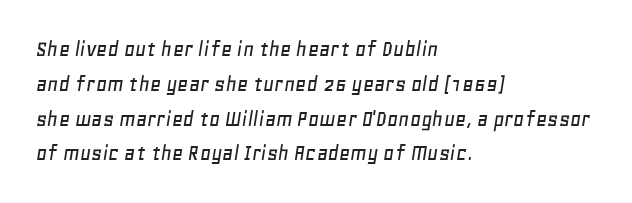
The image shows 24 px text type, italic (leaning right); set left-aligned, normal line spacing (1.45x), normal letter spacing, not underlined.
